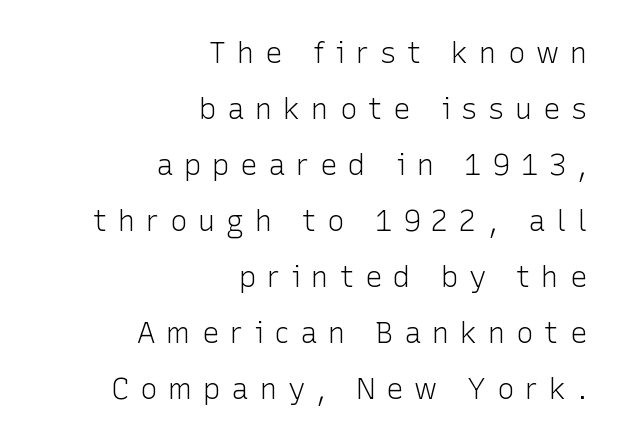
No letter is thick-stroked: the sample isn't bold. The specimen omits any rule beneath the text block's lines. This sample uses expanded letter spacing, leaving extra air between glyphs. Horizontally, the lines are justified to the trailing edge only.
